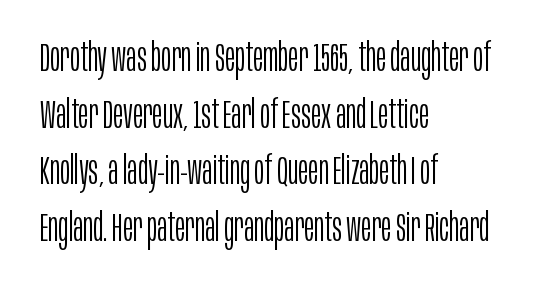
The image shows 39 px light, condensed sans-serif type, upright; set left-aligned, normal line spacing (1.45x), normal letter spacing, not underlined; low stroke contrast and a large x-height.
